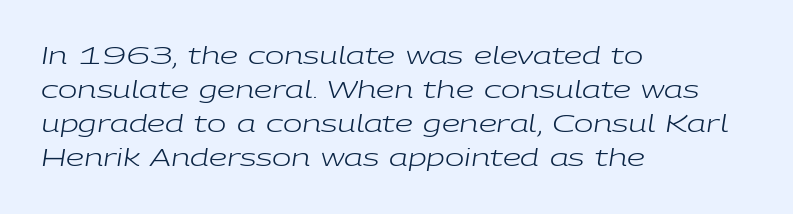
Q: Is the text bold? A: No.
Q: Is the text italic (slanted)? A: Yes, it leans right by about 9 degrees.
Q: Is the text underlined? A: No.
Q: How is the paragraph aligned? A: Left-aligned.
Q: Is the spacing between letters normal or unusually wide? A: Normal.
Q: Is the spacing between lines tight, normal or loose? A: Normal.
